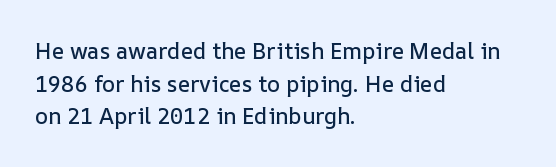
{"italic": "no", "underline": "no", "align": "left", "line_spacing": "normal", "line_spacing_ratio": 1.48, "letter_spacing": "normal", "letter_spacing_em": 0.0, "glyph_px": 22}
